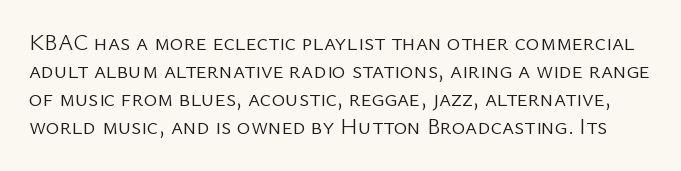
Q: Is the text bold? A: No.
Q: Is the text italic (slanted)? A: No, it is upright.
Q: Is the text underlined? A: No.
Q: Is the spacing between letters normal or unusually wide? A: Normal.
